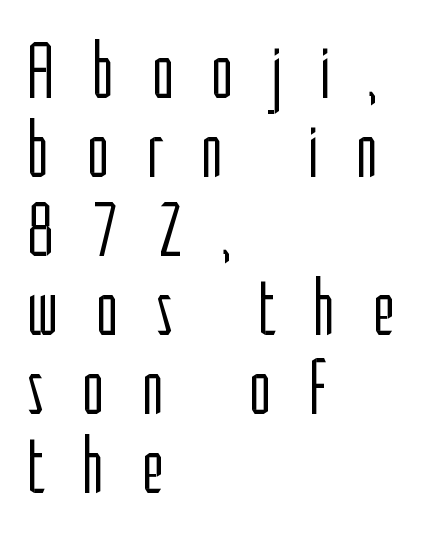
{"serif": "no", "italic": "no", "bold": "no", "weight": "light", "width": "condensed", "stroke_contrast": "low", "x_height": "medium", "monospaced": "no", "underline": "no", "align": "left", "line_spacing": "tight", "line_spacing_ratio": 1.0, "letter_spacing": "wide", "letter_spacing_em": 0.46, "glyph_px": 79}
